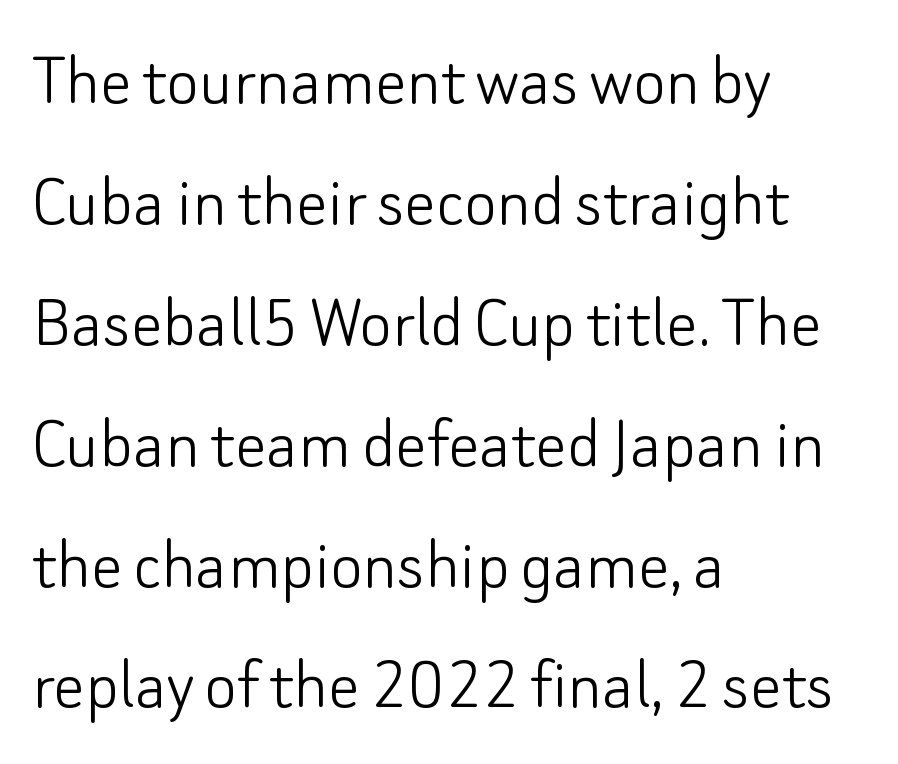
Notice how the stems are strictly vertical — no italics here. In terms of leading, this rendering sits right in the middle. Honestly, there is no underline to notice here at all. What kind of face is this? One without serifs — a sans. The weight would be labelled regular, book, light, or lighter still. You could call the tracking neutral — neither tight nor loose.
